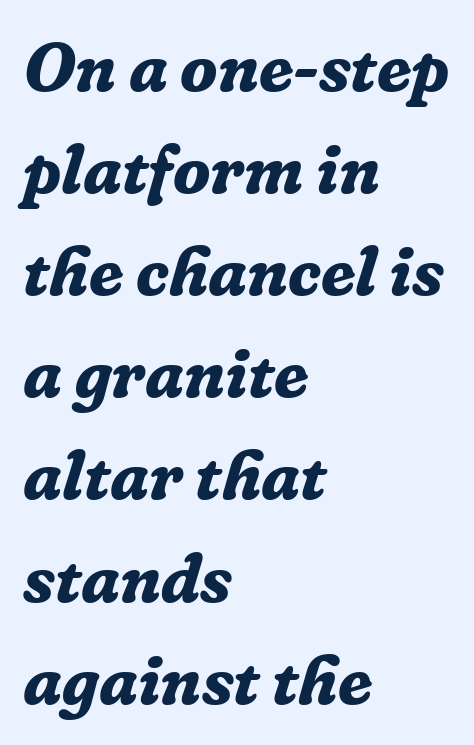
Q: Is the text bold? A: Yes.
Q: Is the text italic (slanted)? A: Yes, it leans right by about 16 degrees.
Q: Is the typeface a serif or a sans-serif typeface? A: Serif.
Q: Is the text underlined? A: No.
Q: How is the paragraph aligned? A: Left-aligned.
Q: Is the spacing between letters normal or unusually wide? A: Normal.
Q: Is the spacing between lines tight, normal or loose? A: Normal.
Q: Width (condensed, normal, or wide)? A: Normal.
Q: Stroke contrast? A: Low.
Q: x-height? A: Medium.
Q: Monospaced? A: No.
